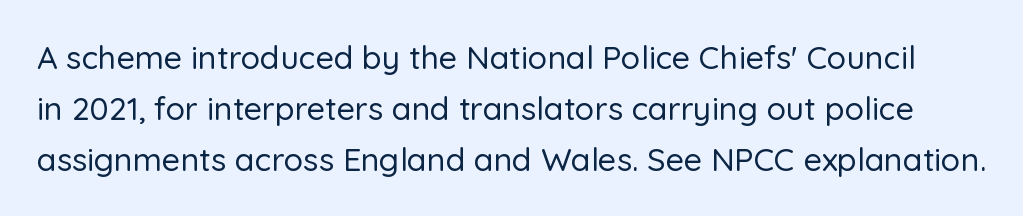
Successive baselines arrive at the customary interval. Think of a printed novel: that variable character pitch is what you see here. Only glyphs here, with clear space below each row. The letterforms sit shoulder to shoulder at normal distance.
